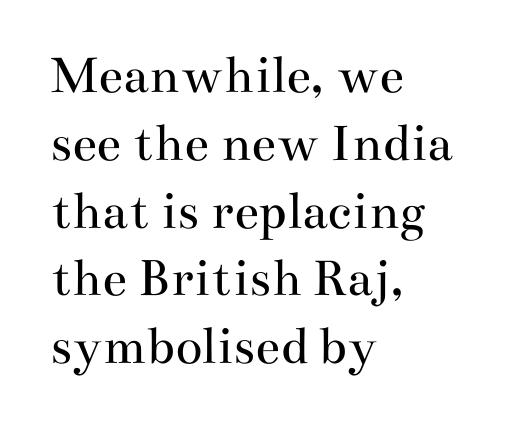
The face used here is seriffed, in the tradition of book romans. The type sits square on the baseline with zero lean. The passage shown has conventional tracking throughout. Plain, unruled lines of type. The letters look calm and open, with moderate or lighter stems. The paragraph has a hard left edge and a soft right edge.
